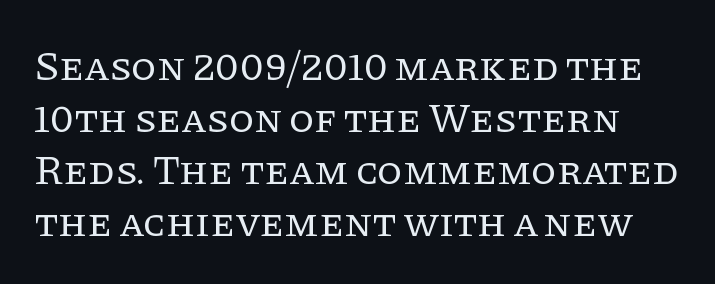
Q: Is the text bold? A: No.
Q: Is the text italic (slanted)? A: No, it is upright.
Q: Is the typeface a serif or a sans-serif typeface? A: Serif.
Q: Is the text underlined? A: No.
Q: Is the spacing between letters normal or unusually wide? A: Normal.
Q: Is the spacing between lines tight, normal or loose? A: Normal.
Q: Width (condensed, normal, or wide)? A: Normal.
Q: Stroke contrast? A: Low.
Q: x-height? A: Large.
Q: Monospaced? A: No.
